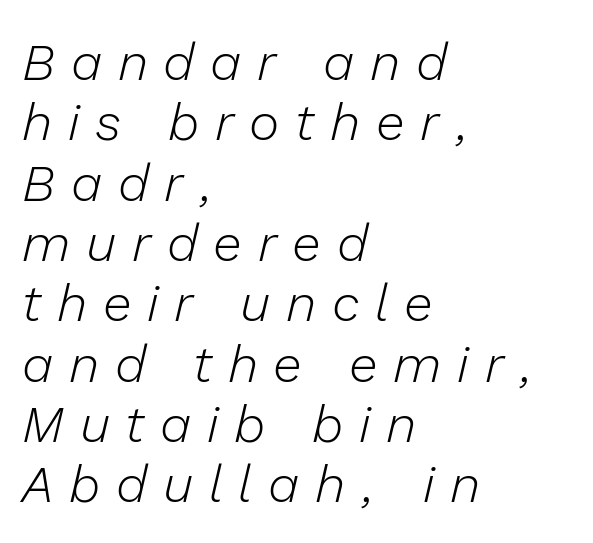
Beneath every word, the page is bare. The typeface has the unassuming heft of standard copy or less. The text carries the slant typical of an italic or oblique font. The tracking reads as deliberately expanded to a designer's eye. Each line starts at the same left margin while the right side varies. You could not count columns in this text — the font is proportionally spaced.
